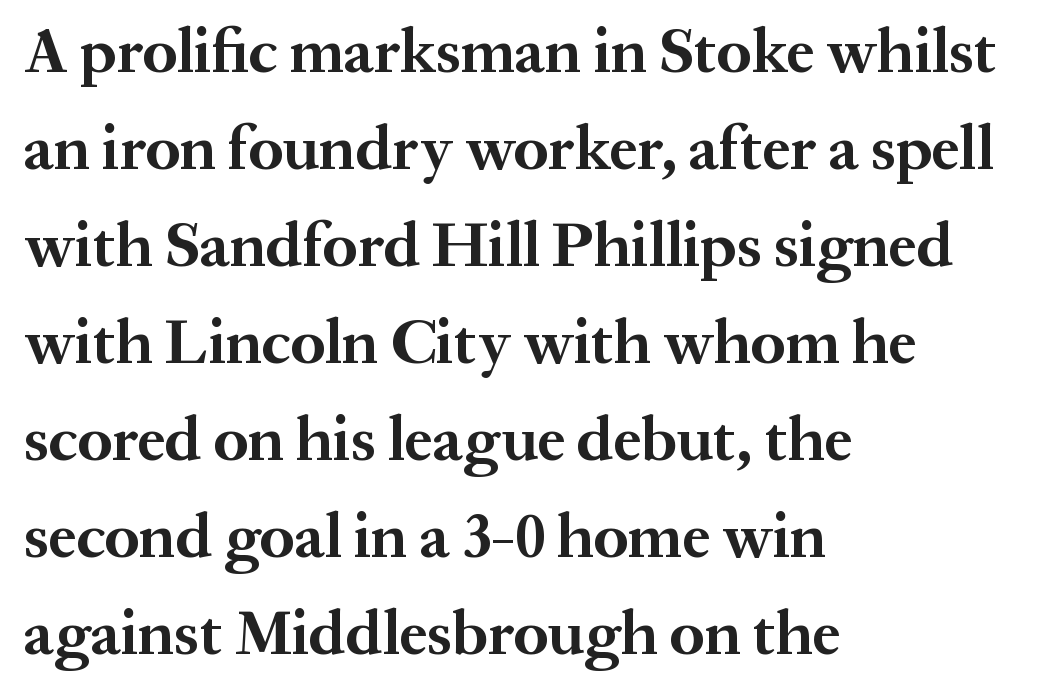
The image shows 63 px bold serif type, upright; set left-aligned, normal line spacing (1.54x), normal letter spacing, not underlined; medium stroke contrast and a medium x-height.
